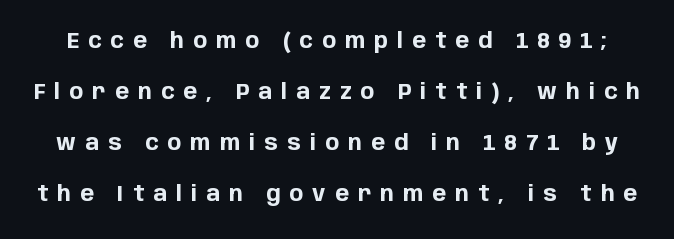
Q: Is the text bold? A: Yes.
Q: Is the text italic (slanted)? A: No, it is upright.
Q: Is the text underlined? A: No.
Q: Is the spacing between letters normal or unusually wide? A: Unusually wide.
Q: Is the spacing between lines tight, normal or loose? A: Loose.
